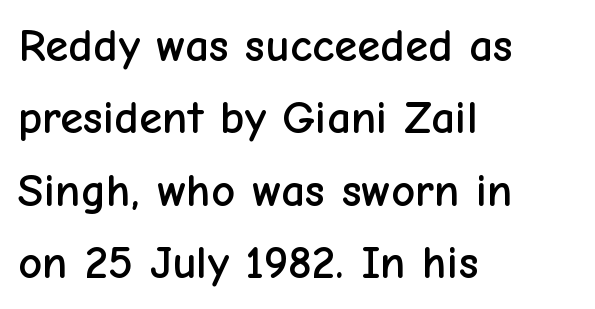
Q: Is the text italic (slanted)? A: No, it is upright.
Q: Is the typeface a serif or a sans-serif typeface? A: Sans-serif.
Q: Is the text underlined? A: No.
Q: How is the paragraph aligned? A: Left-aligned.
Q: Is the spacing between letters normal or unusually wide? A: Normal.
Q: Is the spacing between lines tight, normal or loose? A: Normal.
Q: Width (condensed, normal, or wide)? A: Normal.
Q: Stroke contrast? A: Low.
Q: x-height? A: Medium.
Q: Monospaced? A: No.
